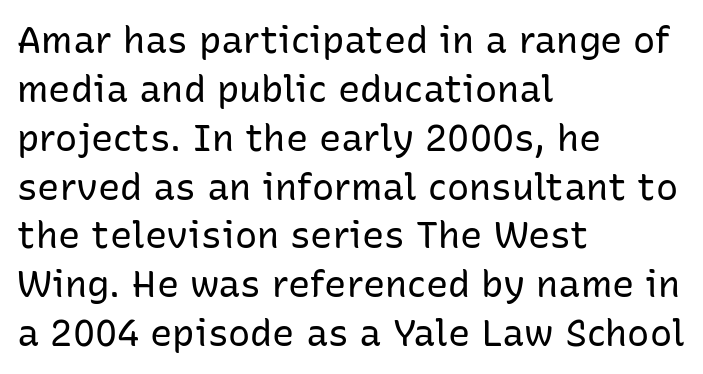
The type is set solid horizontally, with unmodified tracking. The words here are not underlined. A typesetter would call this leading conventional body-copy spacing. No heavy texture on the line: the type isn't bold. These lines are rendered in a variable-pitch font. Typographically, this falls in the sans-serif category.
